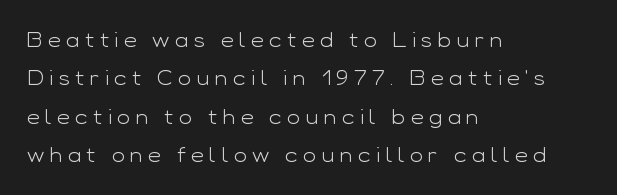
{"italic": "no", "bold": "no", "underline": "no", "align": "left", "line_spacing": "loose", "line_spacing_ratio": 1.92, "letter_spacing": "wide", "letter_spacing_em": 0.27, "glyph_px": 20}
